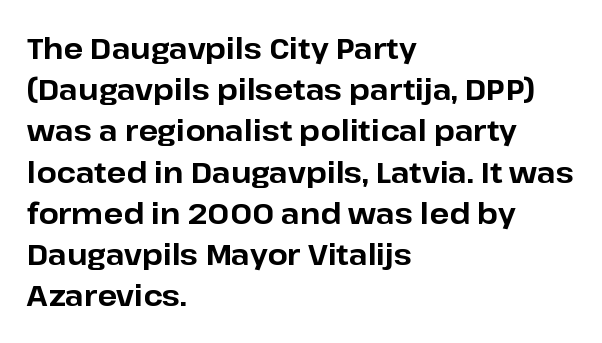
Q: Is the text bold? A: Yes.
Q: Is the text italic (slanted)? A: No, it is upright.
Q: Is the typeface a serif or a sans-serif typeface? A: Sans-serif.
Q: Is the text underlined? A: No.
Q: How is the paragraph aligned? A: Left-aligned.
Q: Is the spacing between letters normal or unusually wide? A: Normal.
Q: Is the spacing between lines tight, normal or loose? A: Normal.
Q: Width (condensed, normal, or wide)? A: Normal.
Q: Stroke contrast? A: Low.
Q: x-height? A: Medium.
Q: Monospaced? A: No.
